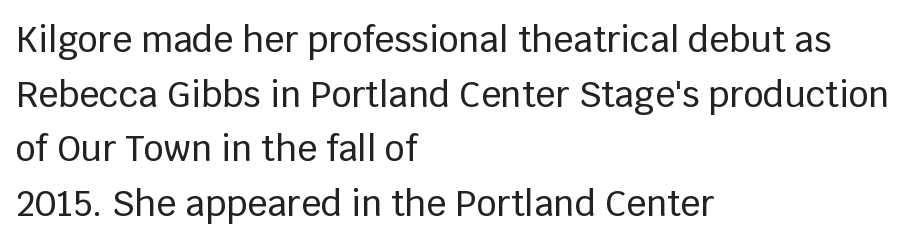
Q: Is the text italic (slanted)? A: No, it is upright.
Q: Is the typeface a serif or a sans-serif typeface? A: Sans-serif.
Q: Is the text underlined? A: No.
Q: How is the paragraph aligned? A: Left-aligned.
Q: Is the spacing between letters normal or unusually wide? A: Normal.
Q: Is the spacing between lines tight, normal or loose? A: Normal.
Q: Width (condensed, normal, or wide)? A: Normal.
Q: Stroke contrast? A: Low.
Q: x-height? A: Large.
Q: Monospaced? A: No.
